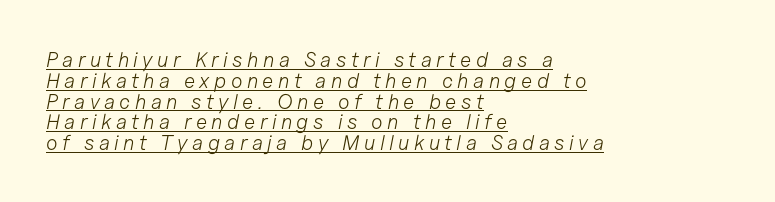
{"italic": "yes", "lean": "right", "slant_degrees": 11, "bold": "no", "underline": "yes", "align": "left", "line_spacing": "tight", "line_spacing_ratio": 0.99, "letter_spacing": "wide", "letter_spacing_em": 0.21, "glyph_px": 21}
